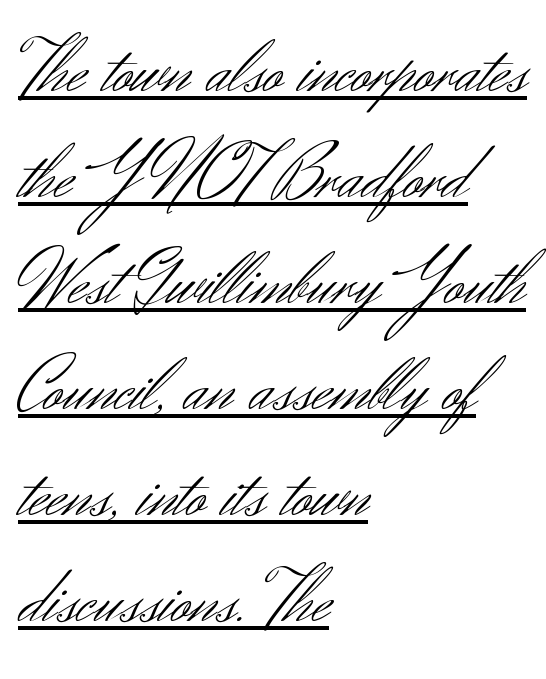
{"serif": "no", "bold": "no", "weight": "light", "width": "normal", "stroke_contrast": "medium", "x_height": "small", "monospaced": "no", "underline": "yes", "align": "left", "line_spacing": "normal", "line_spacing_ratio": 1.36, "letter_spacing": "normal", "letter_spacing_em": 0.0, "glyph_px": 78}
